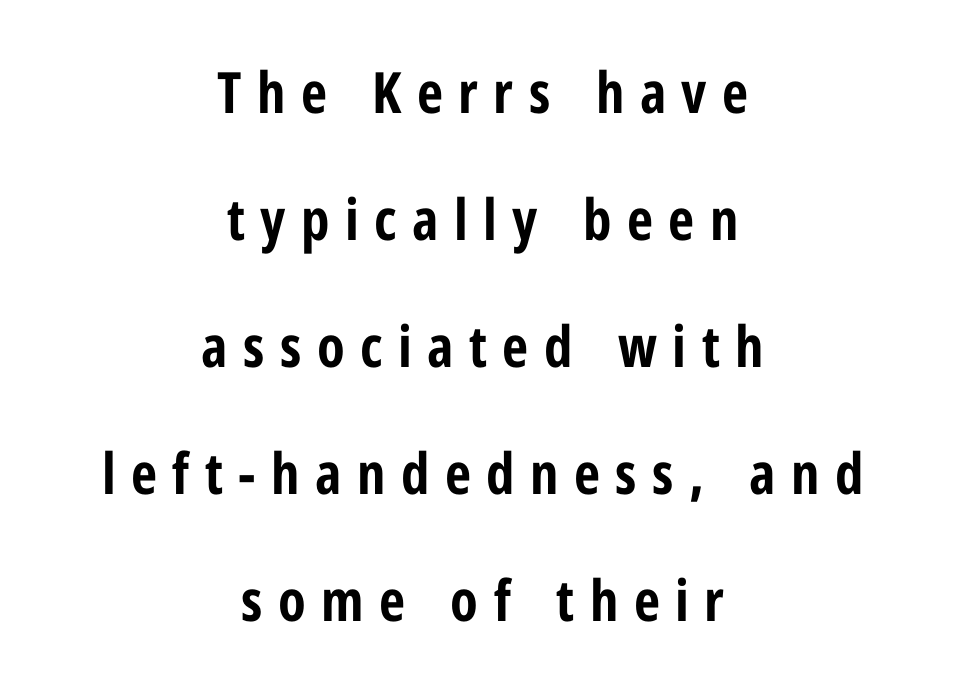
The image shows 57 px bold, condensed sans-serif type, upright; set centered, loose line spacing (2.23x), unusually wide letter spacing (+0.27 em), not underlined; low stroke contrast and a medium x-height.
